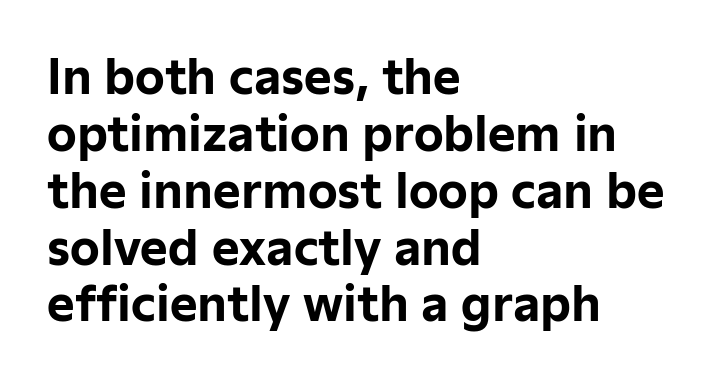
Q: Is the text bold? A: Yes.
Q: Is the text italic (slanted)? A: No, it is upright.
Q: Is the typeface a serif or a sans-serif typeface? A: Sans-serif.
Q: Is the text underlined? A: No.
Q: How is the paragraph aligned? A: Left-aligned.
Q: Is the spacing between letters normal or unusually wide? A: Normal.
Q: Width (condensed, normal, or wide)? A: Normal.
Q: Stroke contrast? A: Low.
Q: x-height? A: Medium.
Q: Monospaced? A: No.
